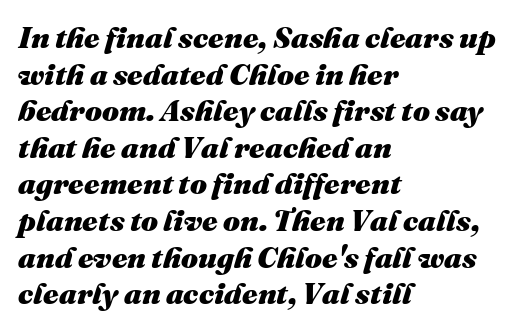
Rule under the text: the space is simply empty. Does the copy run flush right? No — it runs flush left. The glyphs have the mass of a bold cut. Quick note: italic.
